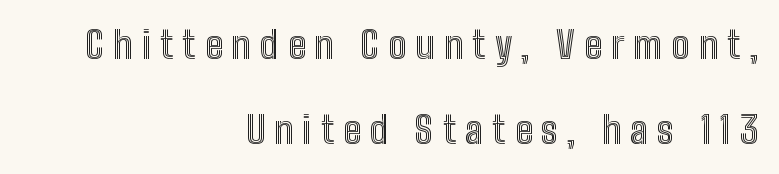
Q: Is the text italic (slanted)? A: No, it is upright.
Q: Is the text underlined? A: No.
Q: How is the paragraph aligned? A: Right-aligned.
Q: Is the spacing between letters normal or unusually wide? A: Unusually wide.
Q: Is the spacing between lines tight, normal or loose? A: Loose.
Q: Width (condensed, normal, or wide)? A: Condensed.
Q: x-height? A: Medium.
Q: Monospaced? A: No.
